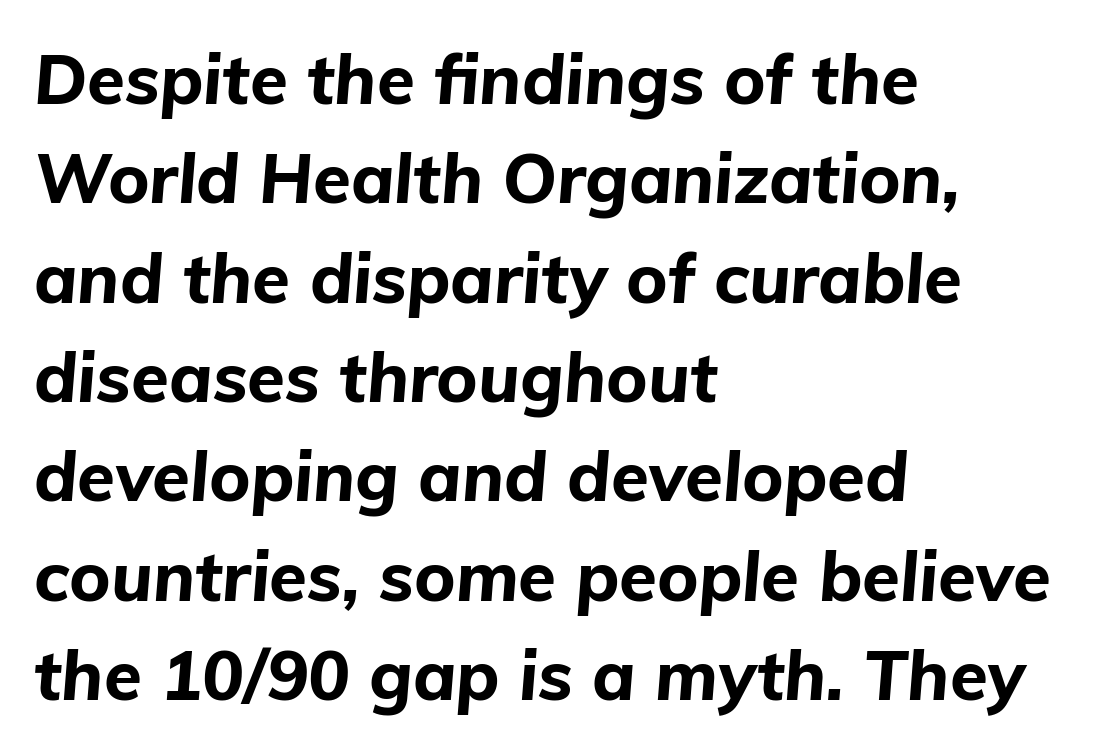
Is the block centered? No — it sits flush against the left margin. Line spacing here is normal. In terms of weight, the rendering is a true, heavy bold. The horizontal fit of the characters is conventional and even. Any mark beneath the type? The region is blank.
